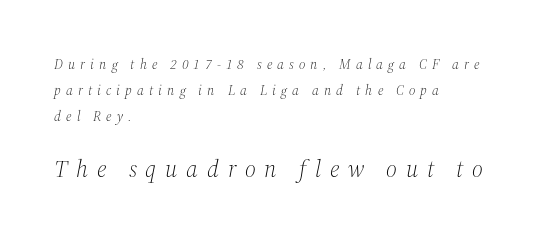
The image shows 24 px text type, italic (leaning right); set left-aligned, line spacing 1.87x, unusually wide letter spacing (+0.36 em), not underlined; the second (bottom) block is 1.71x larger.
